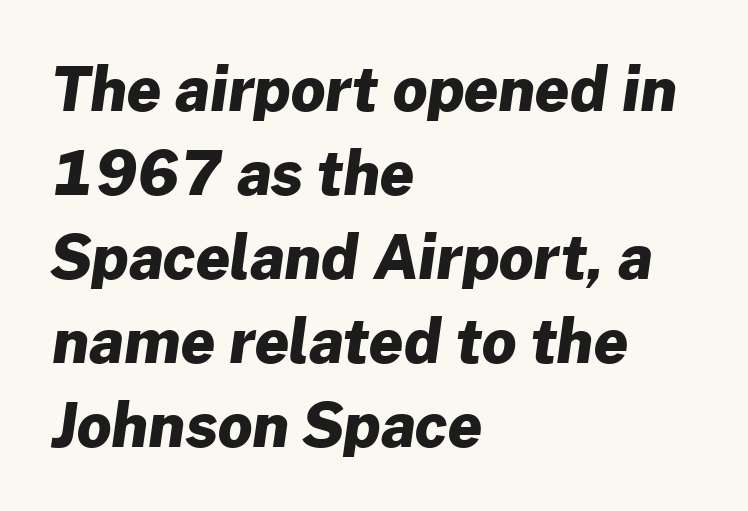
{"serif": "no", "bold": "yes", "weight": "heavy", "width": "normal", "stroke_contrast": "low", "x_height": "medium", "monospaced": "no", "underline": "no", "align": "left", "line_spacing": "normal", "line_spacing_ratio": 1.4, "letter_spacing": "normal", "letter_spacing_em": 0.0, "glyph_px": 60}
